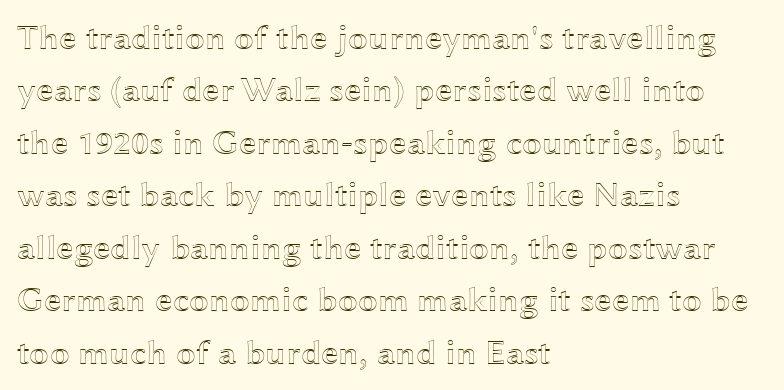
The image shows 35 px wide type, upright; set left-aligned, normal line spacing (1.5x), normal letter spacing, not underlined; a medium x-height.
